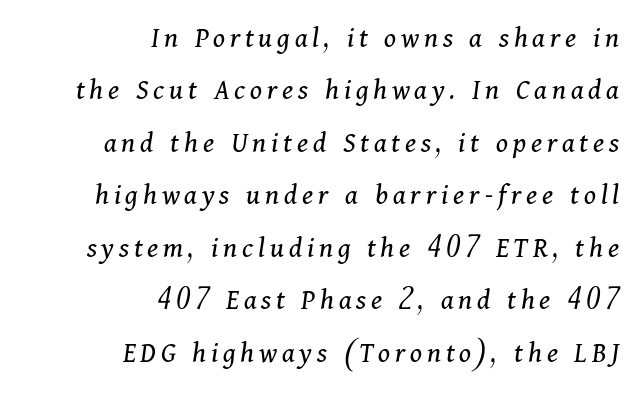
Q: Is the text bold? A: No.
Q: Is the text italic (slanted)? A: Yes, it leans right by about 11 degrees.
Q: Is the typeface a serif or a sans-serif typeface? A: Serif.
Q: Is the text underlined? A: No.
Q: How is the paragraph aligned? A: Right-aligned.
Q: Width (condensed, normal, or wide)? A: Normal.
Q: Stroke contrast? A: Medium.
Q: x-height? A: Medium.
Q: Monospaced? A: No.
